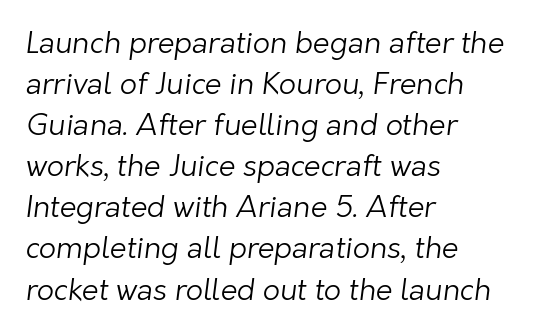
The image shows 30 px light sans-serif type; set left-aligned, normal line spacing (1.37x), normal letter spacing, not underlined; low stroke contrast and a medium x-height.
